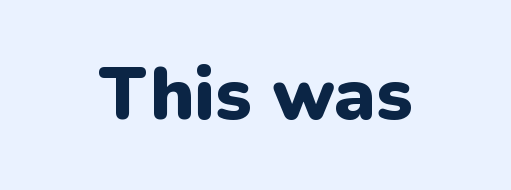
Q: Is the text bold? A: Yes.
Q: Is the text italic (slanted)? A: No, it is upright.
Q: Is the typeface a serif or a sans-serif typeface? A: Sans-serif.
Q: Is the text underlined? A: No.
Q: How is the paragraph aligned? A: Centered.
Q: Is the spacing between letters normal or unusually wide? A: Normal.
Q: Width (condensed, normal, or wide)? A: Normal.
Q: Stroke contrast? A: Low.
Q: x-height? A: Medium.
Q: Monospaced? A: No.
